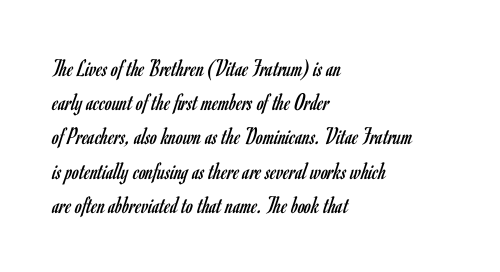
The area under the type is left untouched. Observe the ordinary spacing: letters are neighbours, not strangers. Notice how the passage keeps a crisp vertical edge on the left only.
